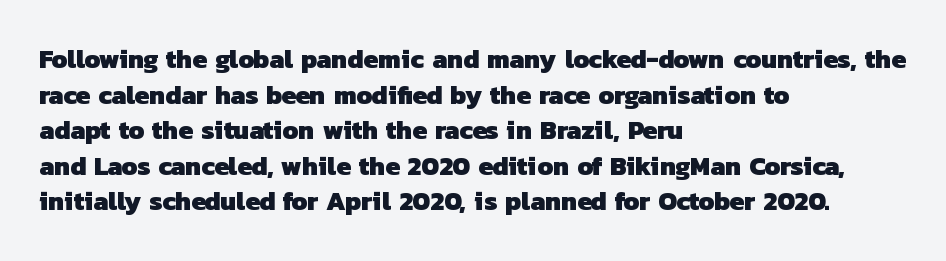
The image shows 26 px bold type; set left-aligned, normal line spacing (1.37x), normal letter spacing, not underlined.
